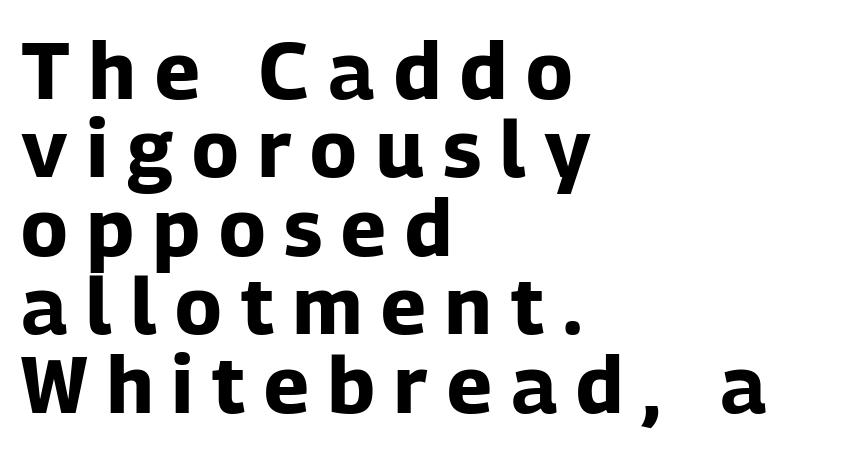
The image shows 80 px bold sans-serif type, upright; set left-aligned, tight line spacing (0.98x), unusually wide letter spacing (+0.24 em), not underlined; low stroke contrast and a medium x-height.
